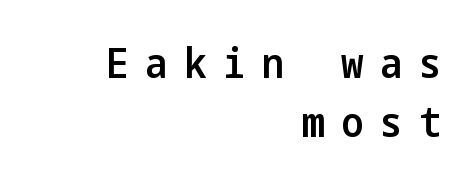
Nobody drew a line under any word here. Grotesque or geometric, the face here clearly has no serifs. Set as a demibold, roughly 600 on the weight scale. You can tell it's not italic because the verticals are truly vertical.
